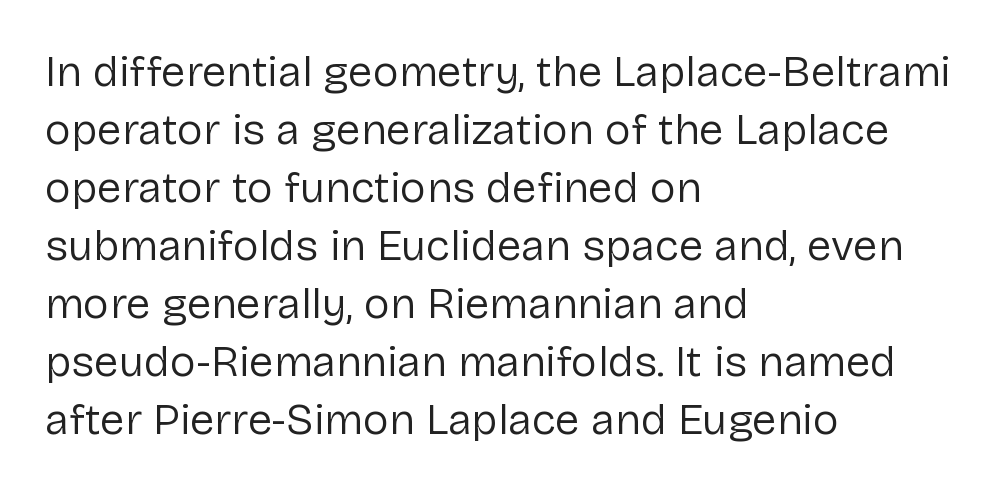
{"serif": "no", "italic": "no", "bold": "no", "weight": "regular", "width": "normal", "stroke_contrast": "low", "x_height": "medium", "monospaced": "no", "underline": "no", "align": "left", "line_spacing": "normal", "line_spacing_ratio": 1.32, "letter_spacing": "normal", "letter_spacing_em": 0.0, "glyph_px": 44}
